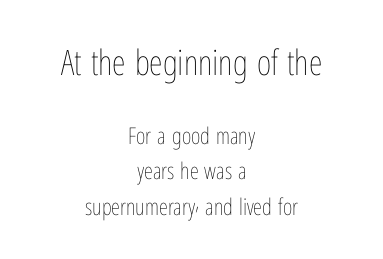
The image shows 35 px thin, condensed type, upright; set centered, normal line spacing (1.54x), normal letter spacing, not underlined; the first (top) block is 1.52x larger; low stroke contrast and a medium x-height.
